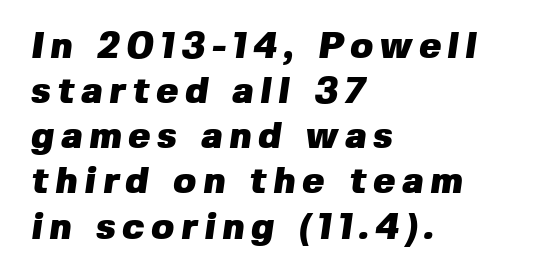
Think of a printed novel: that variable character pitch is what you see here. Note: no serifs on the glyphs. These lines are set flush left with a ragged right edge. A bare baseline throughout the passage. This is heavy type, rendered in bold.
